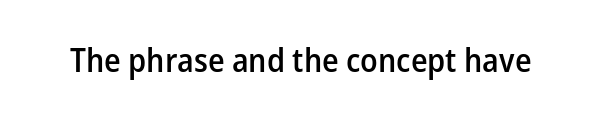
Q: Is the text bold? A: Semi-bold.
Q: Is the text italic (slanted)? A: No, it is upright.
Q: Is the typeface a serif or a sans-serif typeface? A: Sans-serif.
Q: Is the text underlined? A: No.
Q: Is the spacing between letters normal or unusually wide? A: Normal.
Q: Width (condensed, normal, or wide)? A: Normal.
Q: Stroke contrast? A: Low.
Q: x-height? A: Medium.
Q: Monospaced? A: No.
